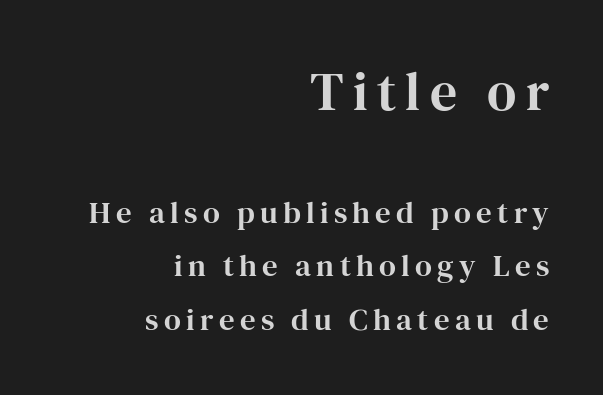
Q: Is the text italic (slanted)? A: No, it is upright.
Q: Is the typeface a serif or a sans-serif typeface? A: Serif.
Q: Is the text underlined? A: No.
Q: How is the paragraph aligned? A: Right-aligned.
Q: Which block of text is set in a larger size, the first (top) or the second (bottom)? A: The first (top) one.
Q: Width (condensed, normal, or wide)? A: Normal.
Q: Stroke contrast? A: High.
Q: x-height? A: Medium.
Q: Monospaced? A: No.
